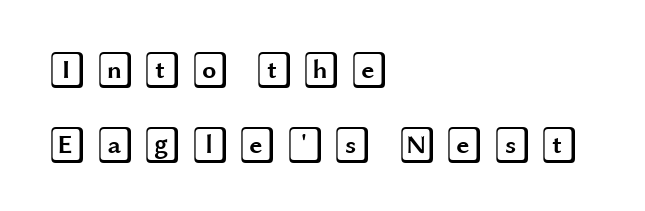
The image shows 36 px wide type, upright; set left-aligned, loose line spacing (2.07x), unusually wide letter spacing (+0.22 em), not underlined; a large x-height.
